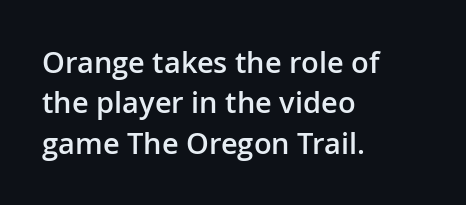
Q: Is the text bold? A: Semi-bold.
Q: Is the text italic (slanted)? A: No, it is upright.
Q: Is the typeface a serif or a sans-serif typeface? A: Sans-serif.
Q: Is the text underlined? A: No.
Q: How is the paragraph aligned? A: Left-aligned.
Q: Is the spacing between letters normal or unusually wide? A: Normal.
Q: Is the spacing between lines tight, normal or loose? A: Normal.
Q: Width (condensed, normal, or wide)? A: Normal.
Q: Stroke contrast? A: Low.
Q: x-height? A: Medium.
Q: Monospaced? A: No.
